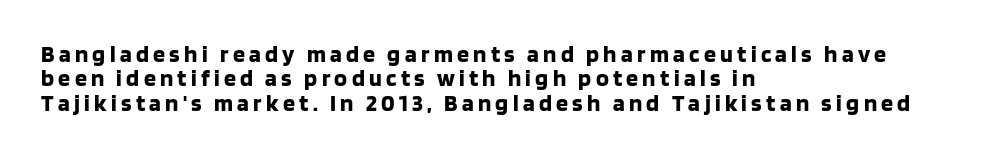
{"italic": "no", "bold": "yes", "underline": "no", "align": "left", "line_spacing": "tight", "line_spacing_ratio": 1.02, "glyph_px": 24}
